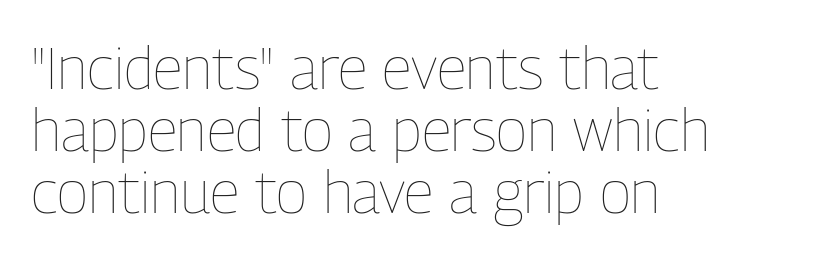
{"italic": "no", "bold": "no", "weight": "thin", "width": "condensed", "stroke_contrast": "low", "x_height": "medium", "monospaced": "no", "underline": "no", "align": "left", "line_spacing": "tight", "line_spacing_ratio": 1.05, "letter_spacing": "normal", "letter_spacing_em": 0.0, "glyph_px": 59}
